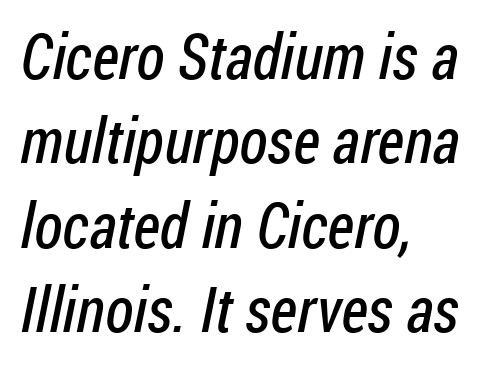
The image shows 63 px regular-weight, condensed sans-serif type; set left-aligned, normal line spacing (1.34x), normal letter spacing, not underlined; low stroke contrast and a medium x-height.
